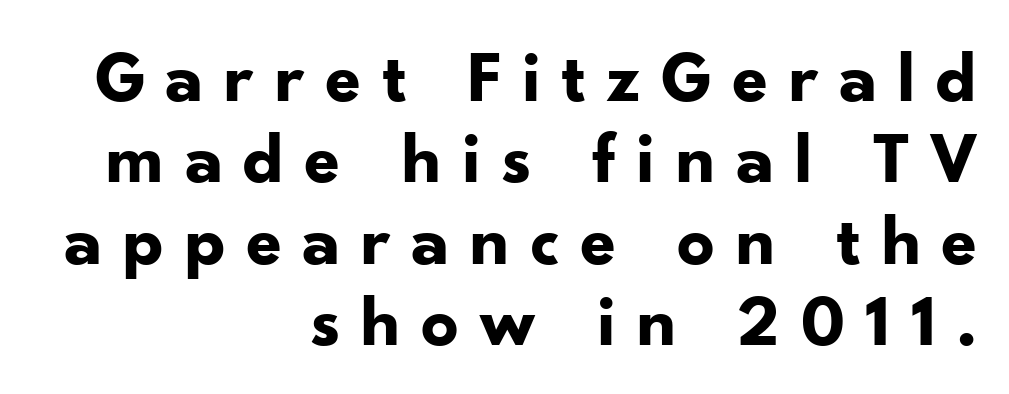
This sample uses an upright cut, with every glyph sitting square on the baseline. Typographically, this falls in the sans-serif category. Its strokes are broad and dark, the hallmark of bold type. Tightly led — the rows are bunched.
